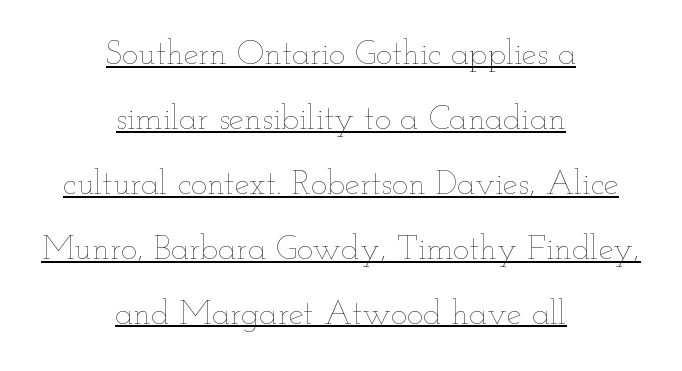
{"italic": "no", "bold": "no", "weight": "thin", "width": "wide", "stroke_contrast": "low", "x_height": "small", "monospaced": "no", "underline": "yes", "align": "center", "line_spacing": "loose", "line_spacing_ratio": 1.91, "letter_spacing": "normal", "letter_spacing_em": 0.0, "glyph_px": 34}
